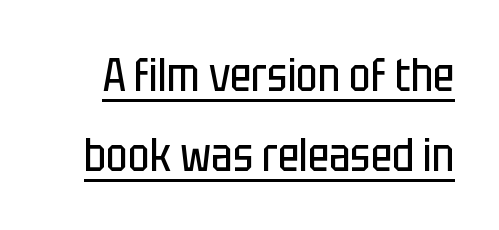
Rendered with straight, roman letterforms. Underlining? Definitely there. Unlike a traditional serif, this face leaves its strokes unadorned. Is this a fixed-width face? No — the glyphs have proportional, varying widths.
